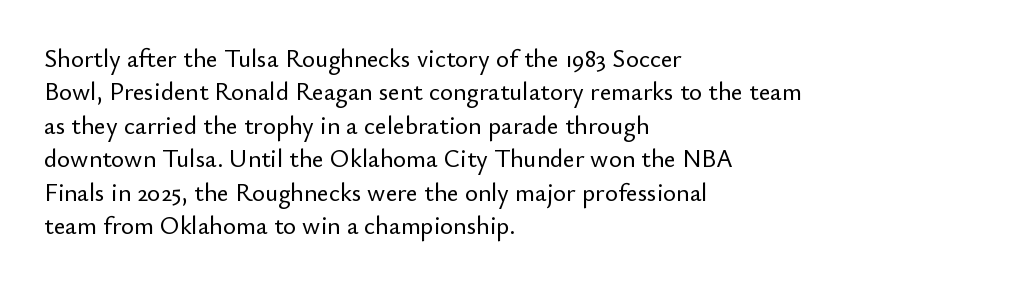
The image shows 25 px text type, upright; set left-aligned, normal line spacing (1.34x), normal letter spacing, not underlined.
